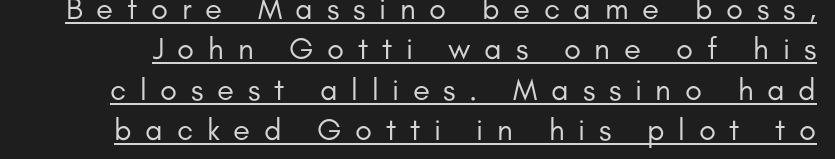
The image shows 31 px regular-weight sans-serif type, upright; set normal line spacing (1.3x), unusually wide letter spacing (+0.44 em), underlined; low stroke contrast and a small x-height.
